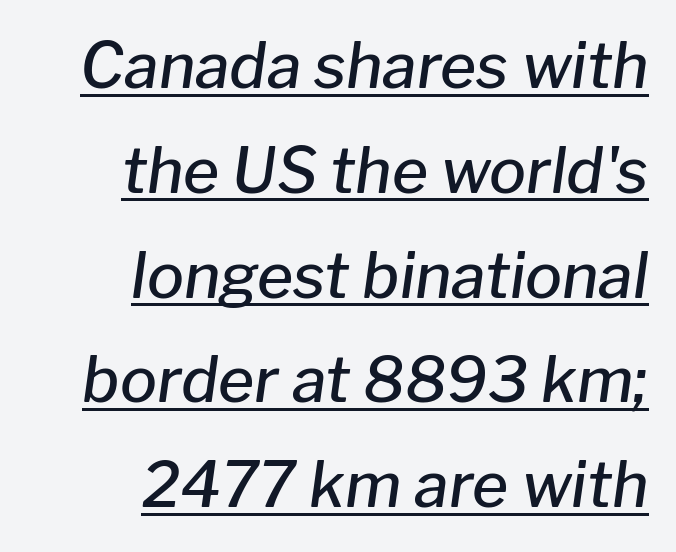
The image shows 62 px semibold type, italic (leaning right); set right-aligned, normal line spacing (1.69x), normal letter spacing, underlined; low stroke contrast and a medium x-height.
